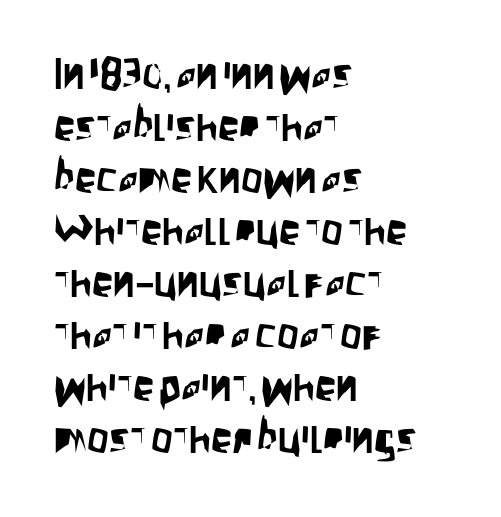
The image shows 43 px condensed sans-serif type, upright; set left-aligned, line spacing 1.21x, normal letter spacing, not underlined; low stroke contrast and a large x-height.
